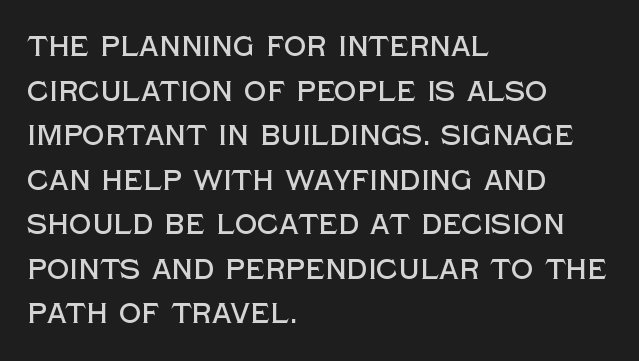
The image shows 28 px sans-serif type, upright; set left-aligned, normal line spacing (1.59x), normal letter spacing, not underlined; a large x-height.
